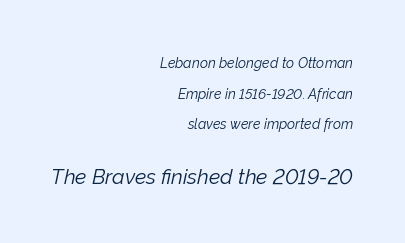
{"italic": "yes", "lean": "right", "slant_degrees": 12, "bold": "no", "underline": "no", "align": "right", "line_spacing": "loose", "line_spacing_ratio": 2.18, "letter_spacing": "normal", "letter_spacing_em": 0.0, "larger_block": "second", "size_ratio": 1.5, "glyph_px": 21}
